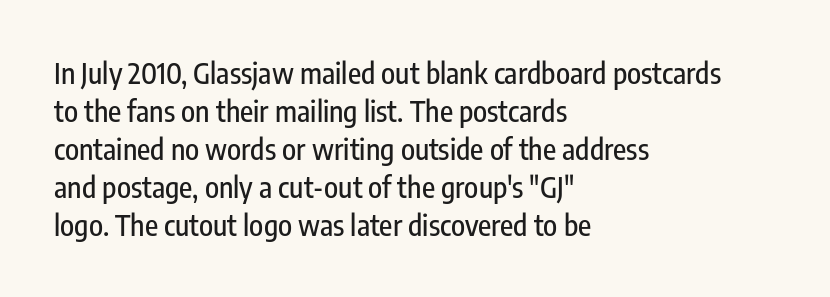
Q: Is the text italic (slanted)? A: No, it is upright.
Q: Is the typeface a serif or a sans-serif typeface? A: Sans-serif.
Q: Is the text underlined? A: No.
Q: How is the paragraph aligned? A: Left-aligned.
Q: Is the spacing between letters normal or unusually wide? A: Normal.
Q: Is the spacing between lines tight, normal or loose? A: Normal.
Q: Width (condensed, normal, or wide)? A: Condensed.
Q: Stroke contrast? A: Low.
Q: x-height? A: Medium.
Q: Monospaced? A: No.
